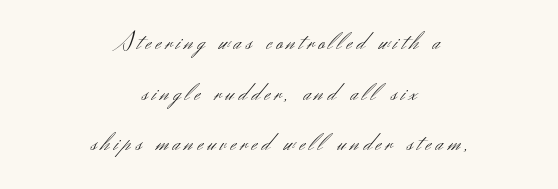
The image shows 25 px text type; set centered, loose line spacing (2.03x), not underlined.
